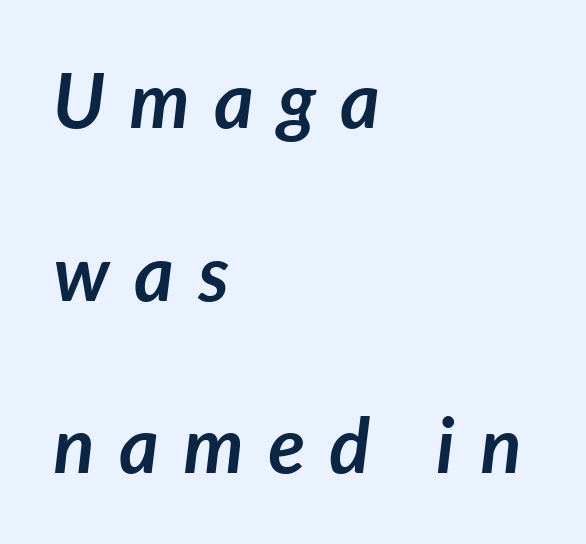
Q: Is the text bold? A: Yes.
Q: Is the text italic (slanted)? A: Yes, it leans right by about 7 degrees.
Q: Is the text underlined? A: No.
Q: How is the paragraph aligned? A: Left-aligned.
Q: Is the spacing between letters normal or unusually wide? A: Unusually wide.
Q: Is the spacing between lines tight, normal or loose? A: Loose.
Q: Width (condensed, normal, or wide)? A: Normal.
Q: Stroke contrast? A: Low.
Q: x-height? A: Medium.
Q: Monospaced? A: No.
